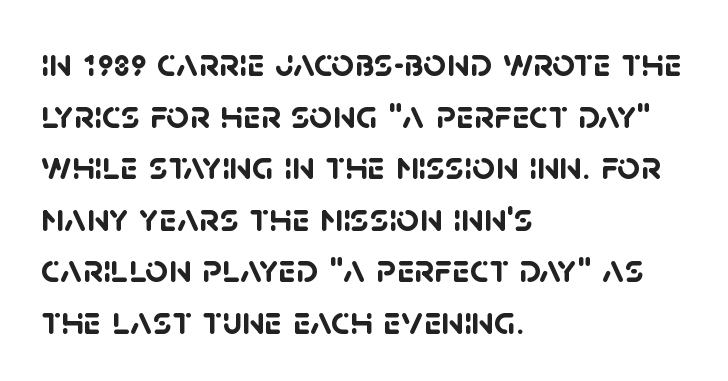
The image shows 40 px semibold sans-serif type; set left-aligned, normal line spacing (1.29x), normal letter spacing, not underlined; low stroke contrast and a large x-height.
